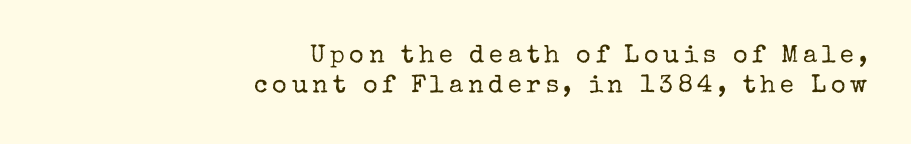
The image shows 25 px text type, upright; set right-aligned, line spacing 1.2x, not underlined.
